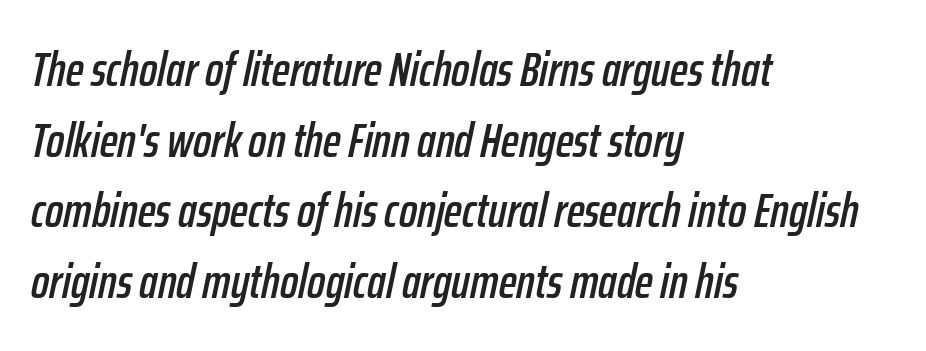
One glance says typical: line gaps are just what's usual. The string is rendered with underlining switched off. Default kerning and tracking; the words read as compact shapes. The letters advance in unequal steps, a hallmark of proportional type. Compared with ordinary roman type, these characters are visibly tilted. In CSS terms this would be text-align: left.
